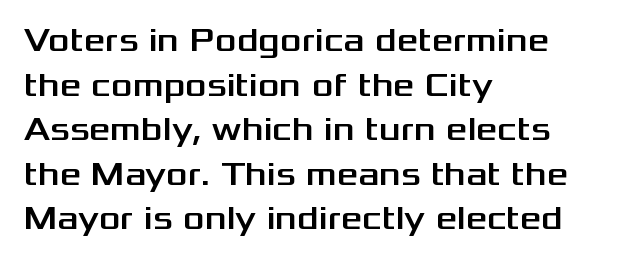
{"serif": "no", "italic": "no", "width": "wide", "stroke_contrast": "medium", "x_height": "medium", "monospaced": "no", "underline": "no", "align": "left", "line_spacing": "normal", "line_spacing_ratio": 1.35, "letter_spacing": "normal", "letter_spacing_em": 0.0, "glyph_px": 33}
